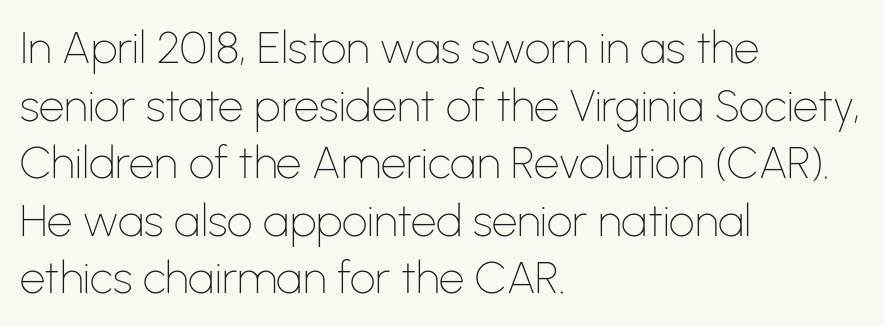
The rendering uses a moderate line-height, typical for paragraphs. Each line starts at the same left margin while the right side varies. The type family on display is of the sans-serif kind. This sample has the flowing, uneven cadence of proportional lettering.
